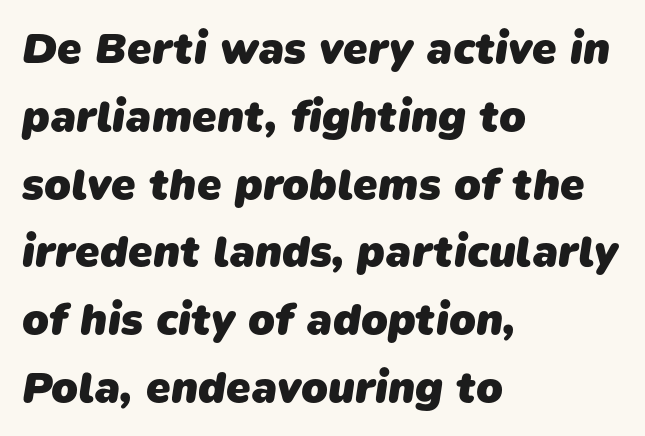
The image shows 44 px heavy sans-serif type; set left-aligned, normal line spacing (1.54x), normal letter spacing, not underlined; low stroke contrast and a medium x-height.
